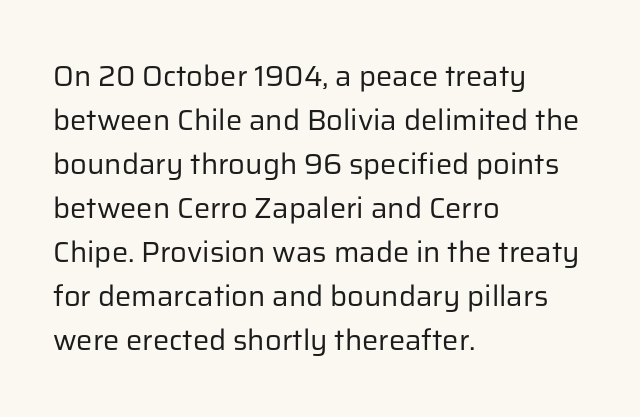
Q: Is the text bold? A: No.
Q: Is the text italic (slanted)? A: No, it is upright.
Q: Is the typeface a serif or a sans-serif typeface? A: Sans-serif.
Q: Is the text underlined? A: No.
Q: How is the paragraph aligned? A: Left-aligned.
Q: Is the spacing between letters normal or unusually wide? A: Normal.
Q: Is the spacing between lines tight, normal or loose? A: Normal.
Q: Width (condensed, normal, or wide)? A: Normal.
Q: Stroke contrast? A: Low.
Q: x-height? A: Medium.
Q: Monospaced? A: No.
